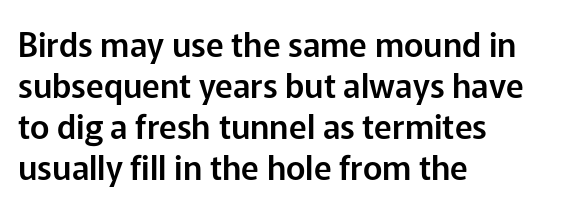
{"serif": "no", "italic": "no", "width": "normal", "stroke_contrast": "low", "x_height": "medium", "monospaced": "no", "underline": "no", "align": "left", "line_spacing_ratio": 1.24, "letter_spacing": "normal", "letter_spacing_em": 0.0, "glyph_px": 33}
